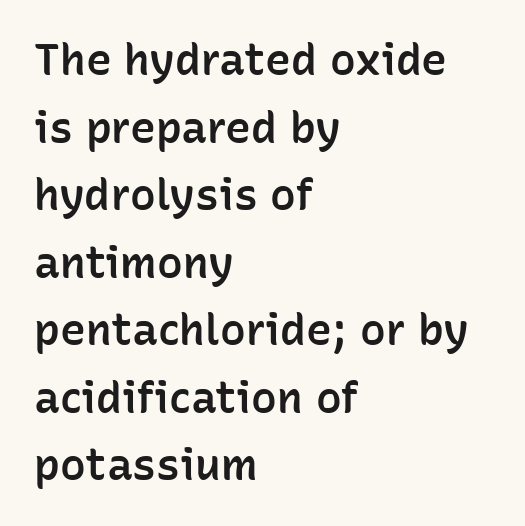
Looks like regular typesetting: each glyph gets only the width it needs. The space directly below the letters is spotless. Baseline-to-baseline distance is the conventional proportion of letter height. Caption: multi-line text, flush left, ragged right. Type style note: lacks serifs. A somewhat darkened texture: the type is semibold rather than bold.
